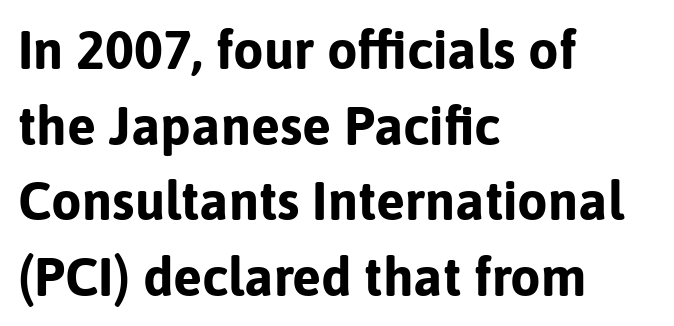
Q: Is the text bold? A: Yes.
Q: Is the text italic (slanted)? A: No, it is upright.
Q: Is the typeface a serif or a sans-serif typeface? A: Sans-serif.
Q: Is the text underlined? A: No.
Q: How is the paragraph aligned? A: Left-aligned.
Q: Is the spacing between letters normal or unusually wide? A: Normal.
Q: Is the spacing between lines tight, normal or loose? A: Normal.
Q: Width (condensed, normal, or wide)? A: Normal.
Q: Stroke contrast? A: Low.
Q: x-height? A: Medium.
Q: Monospaced? A: No.
